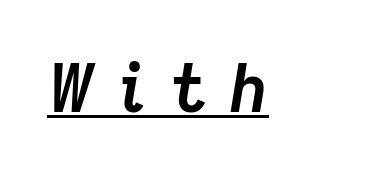
Bold? Absolutely — the strokes are thick and heavy. Inter-character spacing is expanded well beyond the font's built-in metrics. An italicized treatment has been applied to the whole sample. This sample has the flowing, uneven cadence of proportional lettering.
